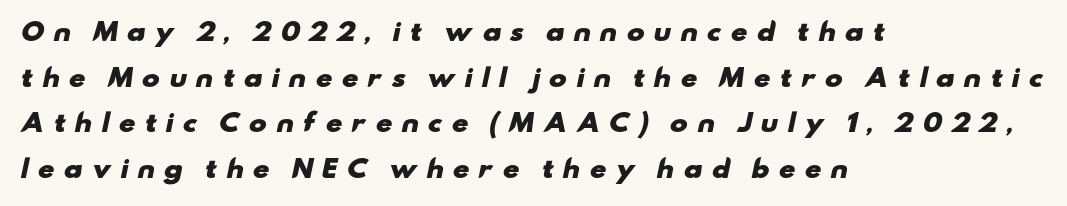
Q: Is the text bold? A: Yes.
Q: Is the text underlined? A: No.
Q: How is the paragraph aligned? A: Left-aligned.
Q: Is the spacing between letters normal or unusually wide? A: Unusually wide.
Q: Is the spacing between lines tight, normal or loose? A: Loose.
